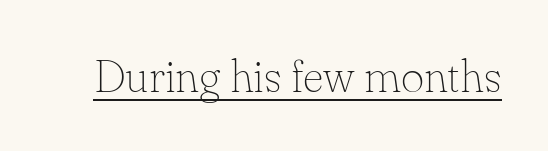
The image shows 45 px thin serif type, upright; set normal letter spacing, underlined; low stroke contrast and a small x-height.
